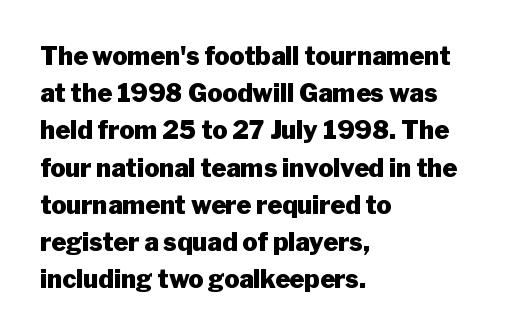
The image shows 25 px bold type, upright; set left-aligned, normal line spacing (1.49x), normal letter spacing, not underlined.
